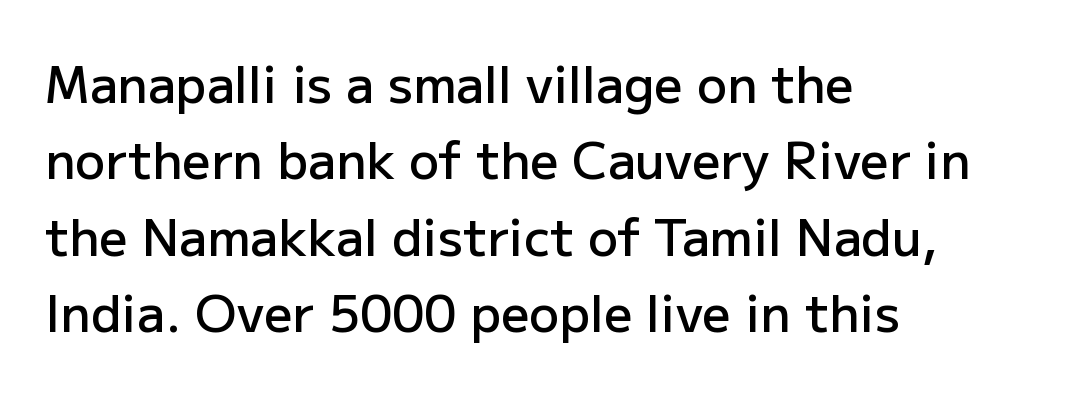
Q: Is the text bold? A: Semi-bold.
Q: Is the text italic (slanted)? A: No, it is upright.
Q: Is the typeface a serif or a sans-serif typeface? A: Sans-serif.
Q: Is the text underlined? A: No.
Q: How is the paragraph aligned? A: Left-aligned.
Q: Is the spacing between letters normal or unusually wide? A: Normal.
Q: Is the spacing between lines tight, normal or loose? A: Normal.
Q: Width (condensed, normal, or wide)? A: Normal.
Q: Stroke contrast? A: Low.
Q: x-height? A: Medium.
Q: Monospaced? A: No.
